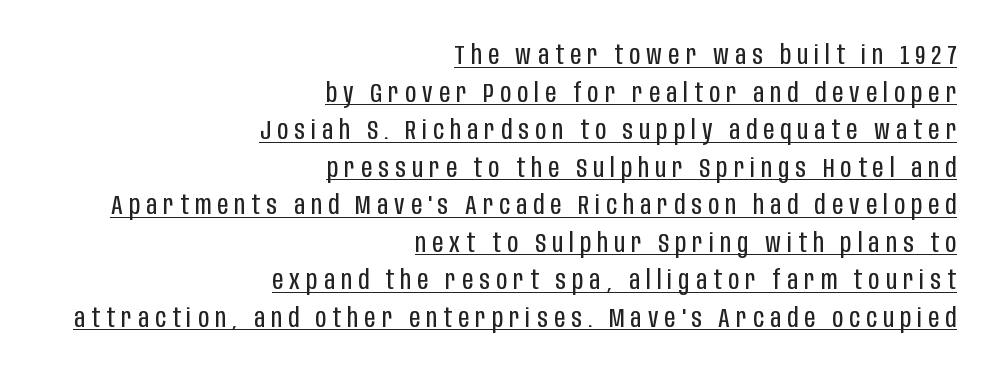
{"italic": "no", "bold": "no", "underline": "yes", "align": "right", "line_spacing": "normal", "line_spacing_ratio": 1.39, "letter_spacing": "wide", "letter_spacing_em": 0.23, "glyph_px": 27}
